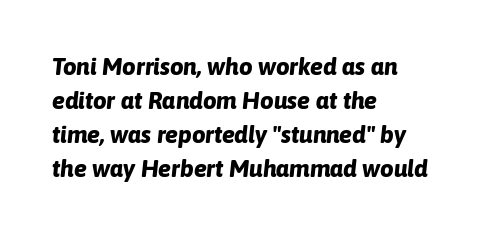
The image shows 24 px bold type, italic (leaning right); set left-aligned, normal line spacing (1.42x), normal letter spacing, not underlined.
